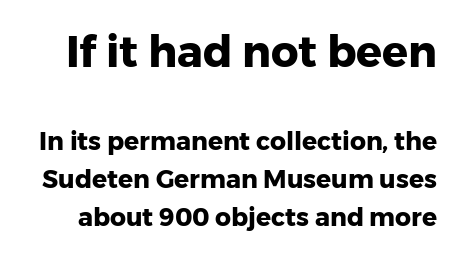
{"serif": "no", "italic": "no", "bold": "yes", "weight": "heavy", "width": "normal", "stroke_contrast": "low", "x_height": "medium", "monospaced": "no", "underline": "no", "line_spacing": "normal", "line_spacing_ratio": 1.52, "letter_spacing": "normal", "letter_spacing_em": 0.0, "larger_block": "first", "size_ratio": 1.72, "glyph_px": 43}
